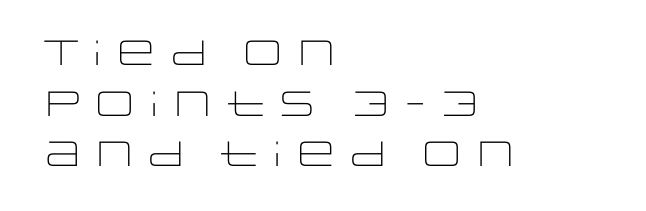
The image shows 35 px light, wide sans-serif type, upright; set left-aligned, normal line spacing (1.45x), normal letter spacing, not underlined; low stroke contrast and a large x-height.
